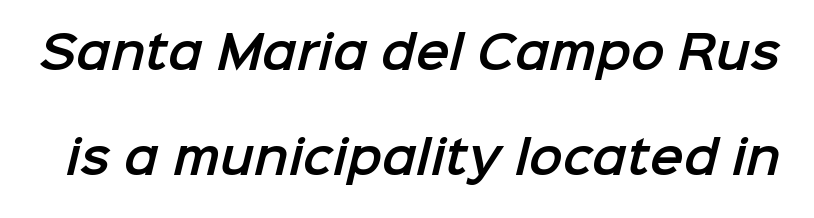
Q: Is the typeface a serif or a sans-serif typeface? A: Sans-serif.
Q: Is the text underlined? A: No.
Q: Is the spacing between letters normal or unusually wide? A: Normal.
Q: Is the spacing between lines tight, normal or loose? A: Loose.
Q: Width (condensed, normal, or wide)? A: Normal.
Q: Stroke contrast? A: Low.
Q: x-height? A: Medium.
Q: Monospaced? A: No.
